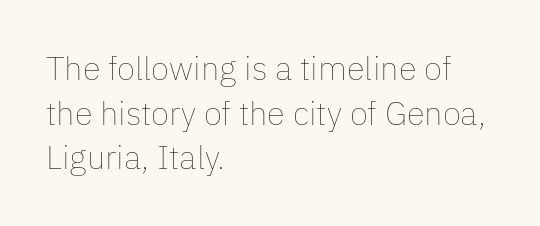
These glyphs show unthickened strokes, regular width or finer. Posture: upright roman. Which margin do the lines hug? The left one — the right edge is uneven. Each letter keeps its own natural width here, so spacing adapts to shape. This sample keeps an unexceptional amount of space between lines. The space beneath each line is pristine and unruled.
